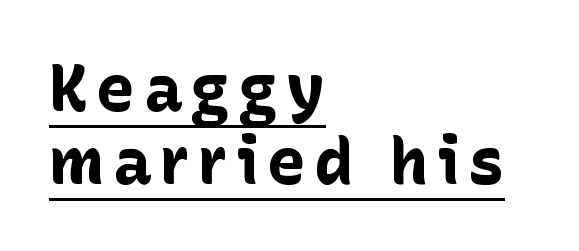
{"serif": "no", "italic": "no", "bold": "yes", "weight": "bold", "width": "normal", "stroke_contrast": "low", "x_height": "medium", "monospaced": "no", "underline": "yes", "align": "left", "line_spacing": "tight", "line_spacing_ratio": 1.13, "glyph_px": 65}
